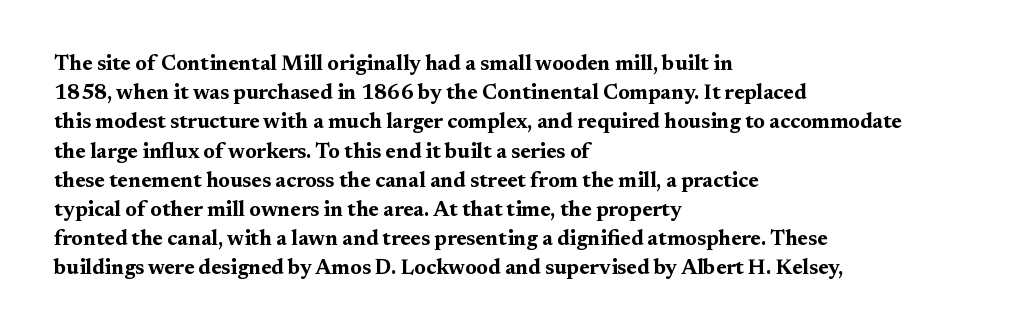
The image shows 21 px bold type, upright; set left-aligned, normal line spacing (1.39x), normal letter spacing, not underlined.
